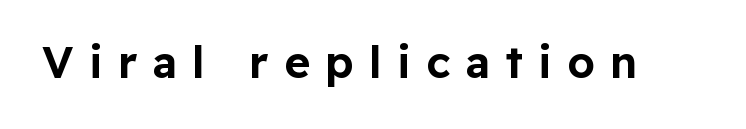
The image shows 44 px sans-serif type, upright; set unusually wide letter spacing (+0.35 em), not underlined; low stroke contrast and a medium x-height.
